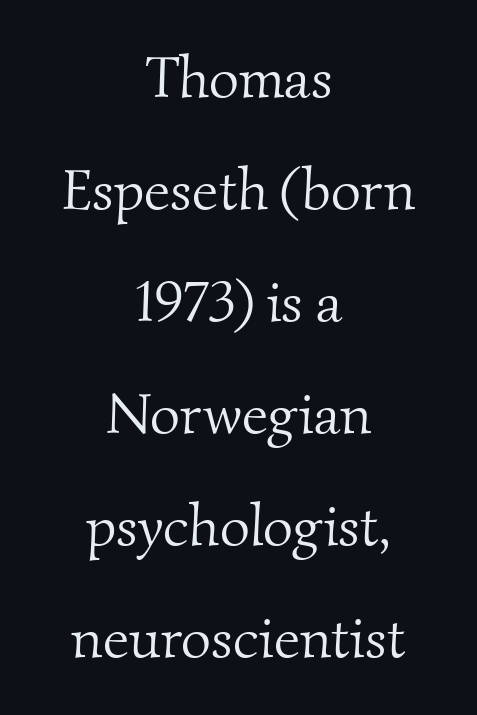
The image shows 58 px light serif type; set centered, loose line spacing (1.93x), normal letter spacing, not underlined; medium stroke contrast and a small x-height.
